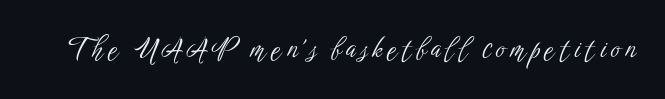
The image shows 28 px light, condensed sans-serif type; set not underlined; low stroke contrast and a medium x-height.
